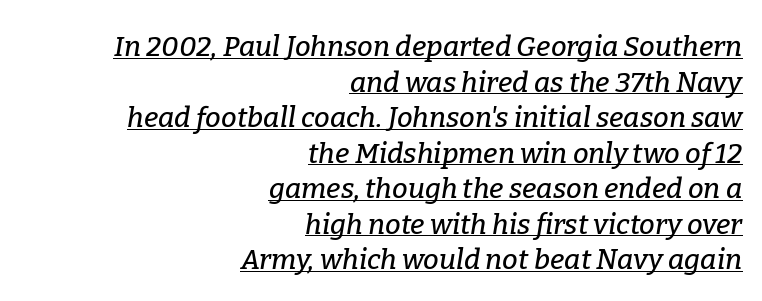
The glyphs look as if they've been sheared to an angle. Evenly set lines give the paragraph a standard silhouette. Horizontally, the lines are justified to the trailing edge only. Emphasis is given by a line drawn under the lettering. The type family on display is of the serif kind. The type is set solid horizontally, with unmodified tracking.
